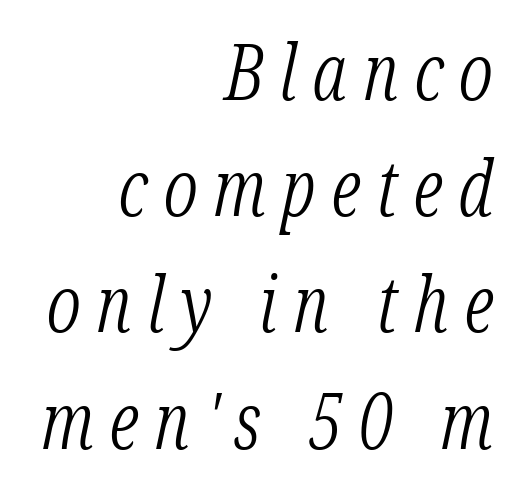
The image shows 78 px light, condensed serif type, italic (leaning right); set right-aligned, normal line spacing (1.49x), unusually wide letter spacing (+0.2 em), not underlined; low stroke contrast and a medium x-height.
